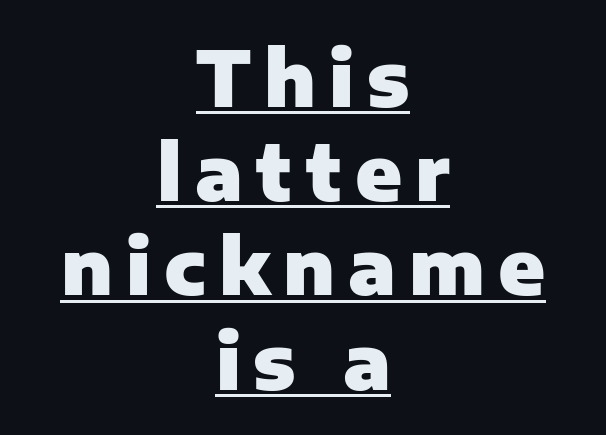
The face used here is proportionally spaced, like ordinary book or web type. Rendered with straight, roman letterforms. Decoration check: the copy is underlined. The lines are quadded center.
